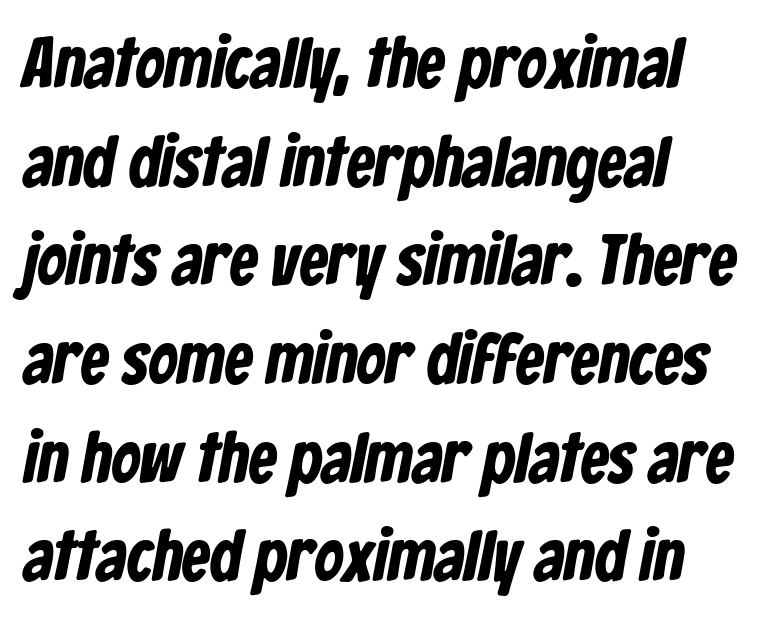
Q: Is the text bold? A: Yes.
Q: Is the typeface a serif or a sans-serif typeface? A: Sans-serif.
Q: Is the text underlined? A: No.
Q: How is the paragraph aligned? A: Left-aligned.
Q: Is the spacing between letters normal or unusually wide? A: Normal.
Q: Is the spacing between lines tight, normal or loose? A: Normal.
Q: Width (condensed, normal, or wide)? A: Condensed.
Q: Stroke contrast? A: Low.
Q: x-height? A: Medium.
Q: Monospaced? A: No.
